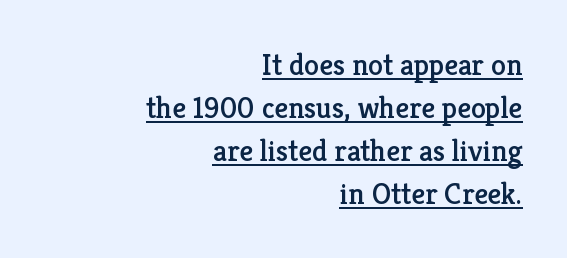
The passage shown is underscored from start to finish. Spacing verdict: proportional, widths tailored to each character. Horizontally, the lines are justified to the trailing edge only. Line spacing here is normal.
